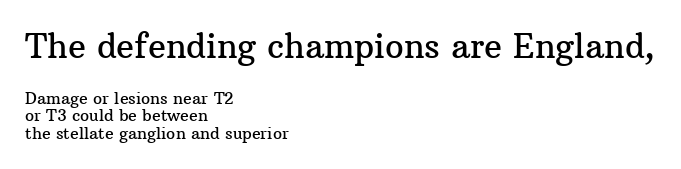
Q: Is the text italic (slanted)? A: No, it is upright.
Q: Is the typeface a serif or a sans-serif typeface? A: Serif.
Q: Is the text underlined? A: No.
Q: How is the paragraph aligned? A: Left-aligned.
Q: Is the spacing between letters normal or unusually wide? A: Normal.
Q: Is the spacing between lines tight, normal or loose? A: Tight.
Q: Which block of text is set in a larger size, the first (top) or the second (bottom)? A: The first (top) one.
Q: Width (condensed, normal, or wide)? A: Normal.
Q: Stroke contrast? A: Medium.
Q: x-height? A: Medium.
Q: Monospaced? A: No.
